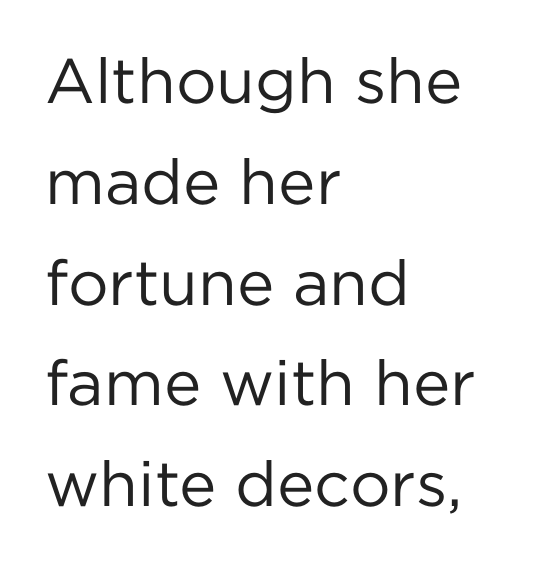
Casual observation: everything's shoved over to the left. The letterforms sit at book weight or below. This sample uses plain, unmodified letter spacing. Font category for this specimen: sans-serif. Regarding leading, the lines here are spaced in the standard way. Quick note: underline off.
